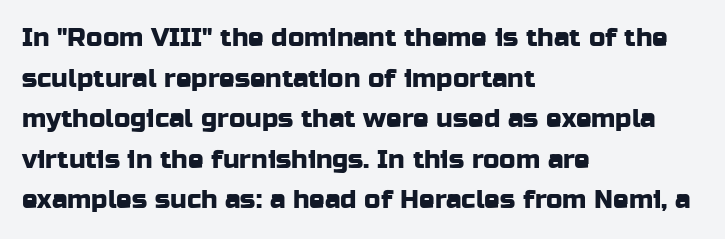
{"italic": "no", "underline": "no", "align": "left", "line_spacing": "normal", "line_spacing_ratio": 1.56, "letter_spacing": "normal", "letter_spacing_em": 0.0, "glyph_px": 26}
